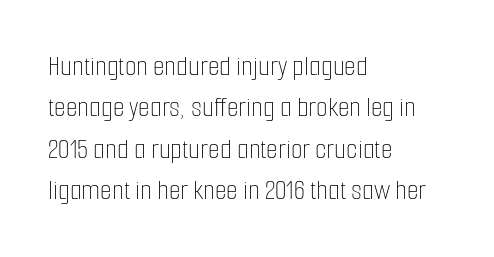
{"italic": "no", "bold": "no", "weight": "thin", "width": "condensed", "stroke_contrast": "low", "x_height": "medium", "monospaced": "no", "underline": "no", "align": "left", "line_spacing": "normal", "line_spacing_ratio": 1.38, "letter_spacing": "normal", "letter_spacing_em": 0.0, "glyph_px": 30}
